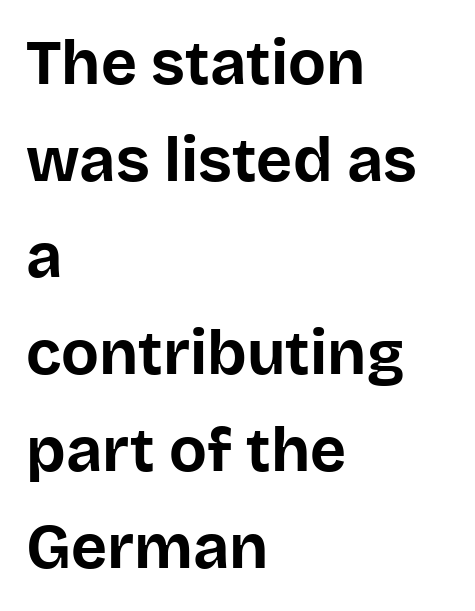
Q: Is the text bold? A: Yes.
Q: Is the text italic (slanted)? A: No, it is upright.
Q: Is the typeface a serif or a sans-serif typeface? A: Sans-serif.
Q: Is the text underlined? A: No.
Q: How is the paragraph aligned? A: Left-aligned.
Q: Is the spacing between letters normal or unusually wide? A: Normal.
Q: Is the spacing between lines tight, normal or loose? A: Normal.
Q: Width (condensed, normal, or wide)? A: Normal.
Q: Stroke contrast? A: Low.
Q: x-height? A: Large.
Q: Monospaced? A: No.
